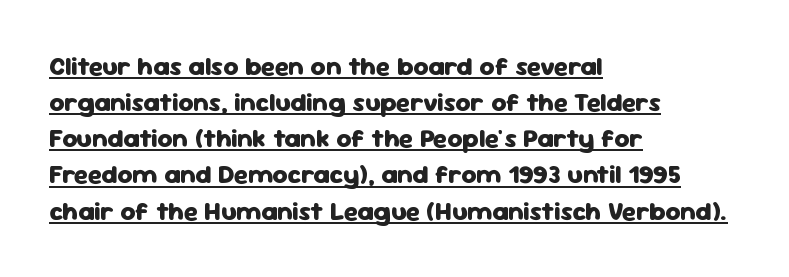
Observe the ordinary spacing: letters are neighbours, not strangers. Vertically, the passage feels balanced, rows spaced as you'd expect. Decoration check: the copy is underlined. The text block is weighted toward the left margin, trailing off unevenly rightward. Summary of weight: heavy, a full bold.
